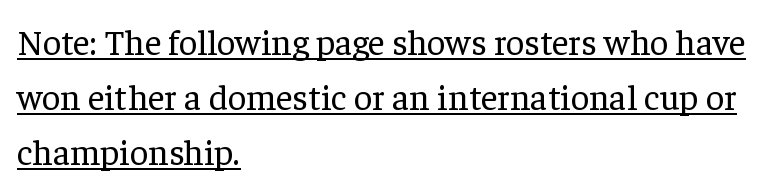
The image shows 36 px regular-weight serif type, upright; set left-aligned, normal line spacing (1.53x), normal letter spacing, underlined; low stroke contrast and a medium x-height.
